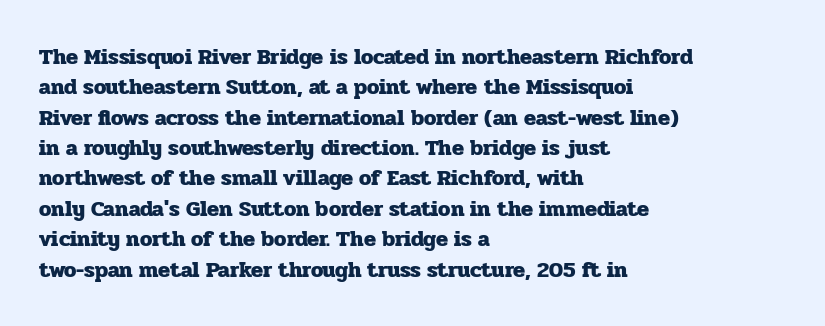
The image shows 22 px bold type, upright; set left-aligned, normal line spacing (1.38x), normal letter spacing, not underlined.
